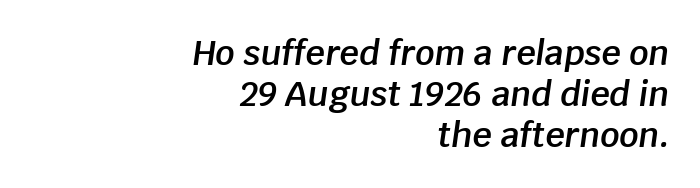
Each letter keeps its own natural width here, so spacing adapts to shape. Each line ends at the same right margin while the left side varies. Descender tails drop into unmarked territory. A somewhat darkened texture: the type is semibold rather than bold.
